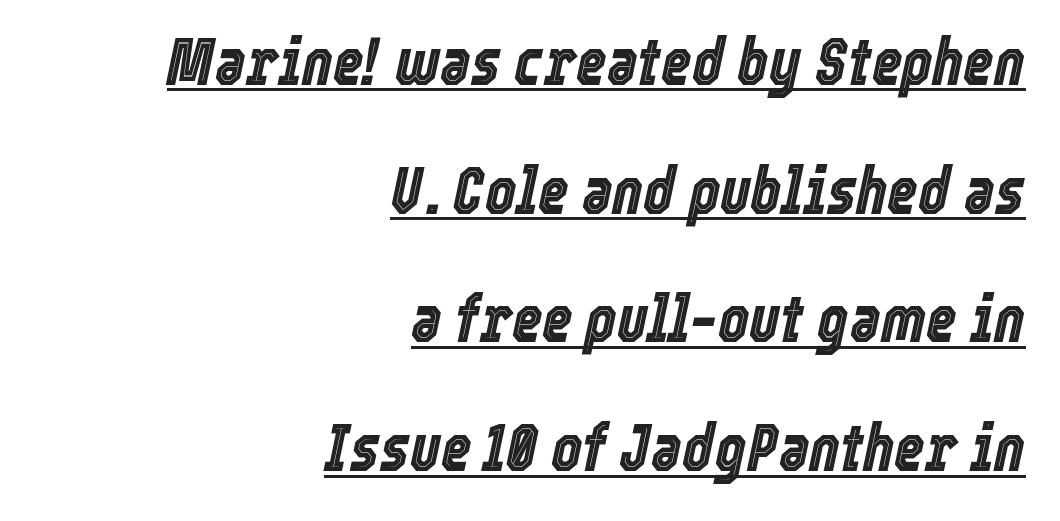
Q: Is the text italic (slanted)? A: Yes, it leans right by about 12 degrees.
Q: Is the text underlined? A: Yes.
Q: How is the paragraph aligned? A: Right-aligned.
Q: Is the spacing between letters normal or unusually wide? A: Normal.
Q: Is the spacing between lines tight, normal or loose? A: Loose.
Q: Width (condensed, normal, or wide)? A: Condensed.
Q: x-height? A: Medium.
Q: Monospaced? A: No.
